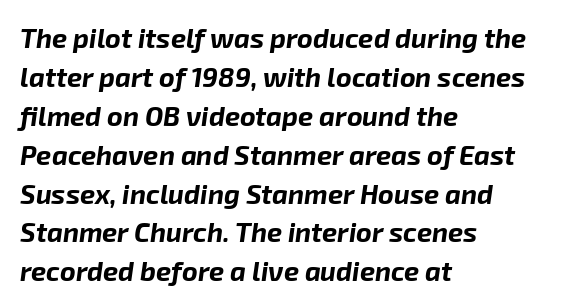
{"italic": "yes", "lean": "right", "slant_degrees": 8, "bold": "yes", "underline": "no", "align": "left", "line_spacing": "normal", "line_spacing_ratio": 1.44, "letter_spacing": "normal", "letter_spacing_em": 0.0, "glyph_px": 27}
